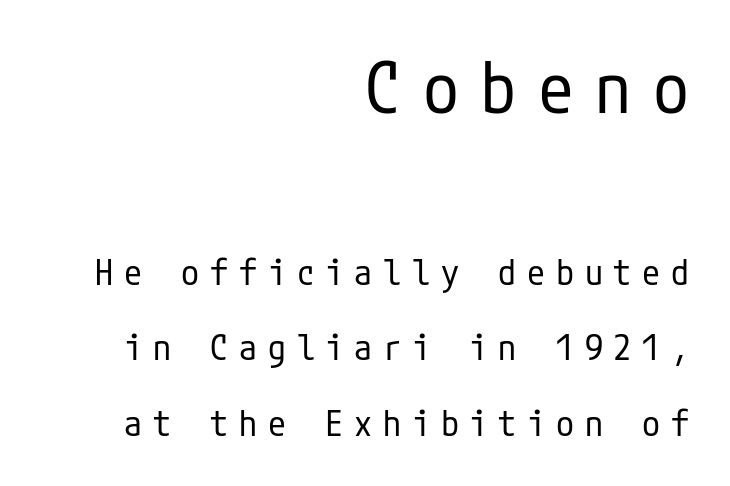
The font is comparable to plain body text, perhaps lighter. The lettering holds an erect, upright posture throughout. Descenders are the only things crossing below the line. The initial chunk of copy outweighs the following chunk in type size.
